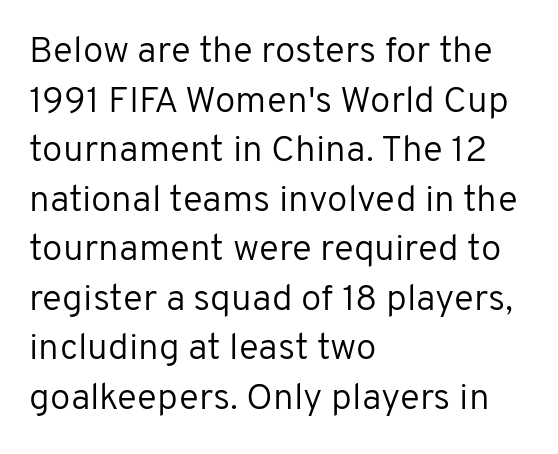
Here the glyphs are tracked normally, forming tight word shapes. Counters stay open thanks to moderate or lighter strokes. Visually the block forms a straight wall on the left and a jagged coastline on the right. Rows of type keep a routine distance in the vertical direction. Type without underlining. Here the designer chose a conventional face with non-uniform glyph widths.
